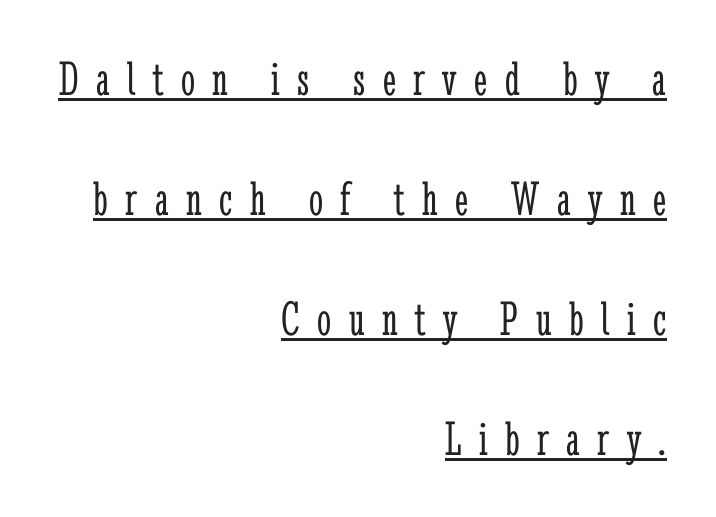
Posture: upright roman. No chunkiness to these letters — they're not bold. This rendering employs a face with finishing strokes, i.e., a serif. Horizontally, the lines are justified to the trailing edge only. The tracking reads as deliberately expanded to a designer's eye.
